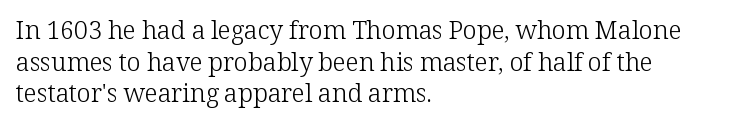
Q: Is the text bold? A: No.
Q: Is the text italic (slanted)? A: No, it is upright.
Q: Is the text underlined? A: No.
Q: How is the paragraph aligned? A: Left-aligned.
Q: Is the spacing between letters normal or unusually wide? A: Normal.
Q: Is the spacing between lines tight, normal or loose? A: Normal.
